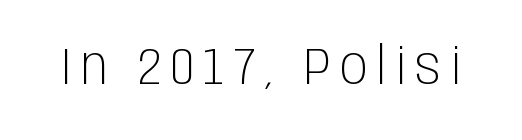
Vertical stems look standard width or narrower in stroke. The zone under the glyphs is completely vacant. I'd call this a sans setting — the letters go barefoot. The face used here is proportionally spaced, like ordinary book or web type.
